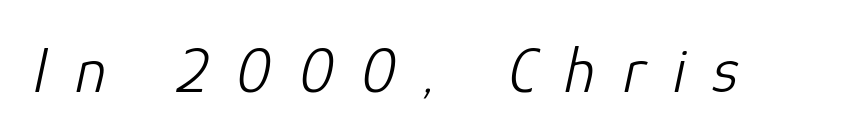
Q: Is the text bold? A: No.
Q: Is the text italic (slanted)? A: Yes, it leans right by about 12 degrees.
Q: Is the text underlined? A: No.
Q: Is the spacing between letters normal or unusually wide? A: Unusually wide.
Q: Width (condensed, normal, or wide)? A: Normal.
Q: Stroke contrast? A: Low.
Q: x-height? A: Medium.
Q: Monospaced? A: No.
